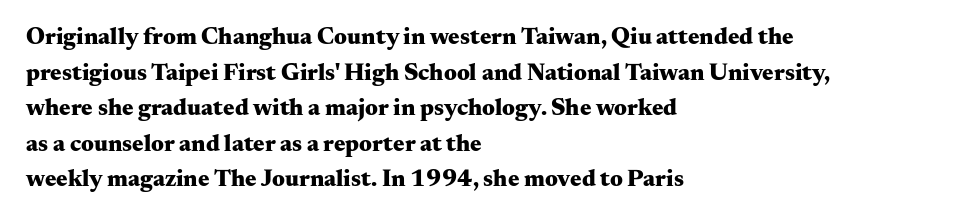
Its strokes are broad and dark, the hallmark of bold type. Short and long lines alike share a common starting point at left. Reading down the column, the eye jumps a familiar distance to each next line. Bare-footed words on every line.
